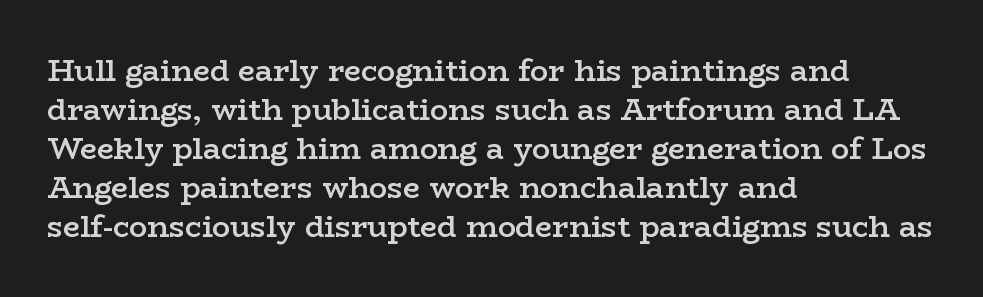
The letters stand straight up with perfectly vertical stems. Underlining? Definitely not there. Is this a sans? No — the strokes have serifs. Tracking here is standard; glyphs follow each other at the usual distance.
